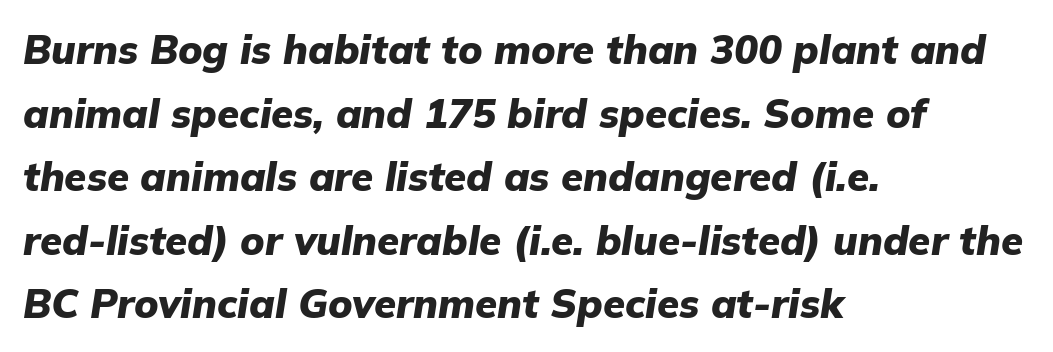
Students, observe: this is what conventionally led text looks like. Varying glyph widths throughout — classic text-font behaviour. Letter spacing: default. Caption: multi-line text, flush left, ragged right. If you drew a line through each stem, it would be angled. On the weight axis this lands at bold, roughly 700.
